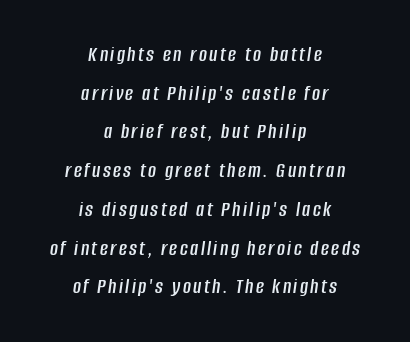
{"italic": "yes", "lean": "right", "slant_degrees": 8, "underline": "no", "align": "center", "line_spacing_ratio": 1.76, "glyph_px": 22}
